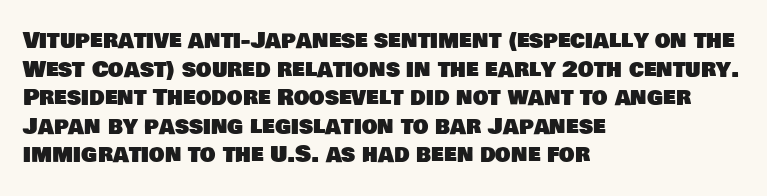
The image shows 22 px text type; set left-aligned, normal line spacing (1.3x), normal letter spacing, not underlined.
